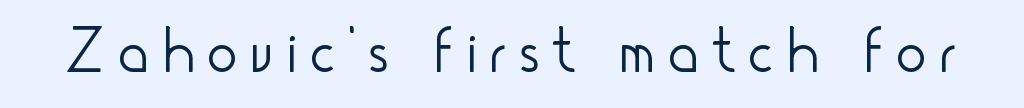
The image shows 63 px light, condensed sans-serif type, upright; set unusually wide letter spacing (+0.23 em), not underlined; low stroke contrast and a small x-height.
